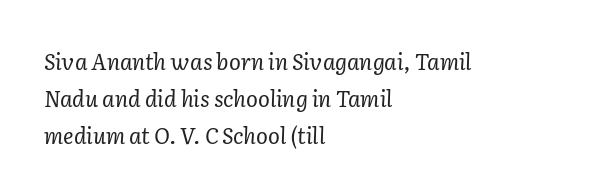
Q: Is the text bold? A: No.
Q: Is the text italic (slanted)? A: Yes, it leans right by about 2 degrees.
Q: Is the text underlined? A: No.
Q: How is the paragraph aligned? A: Left-aligned.
Q: Is the spacing between letters normal or unusually wide? A: Normal.
Q: Is the spacing between lines tight, normal or loose? A: Normal.
